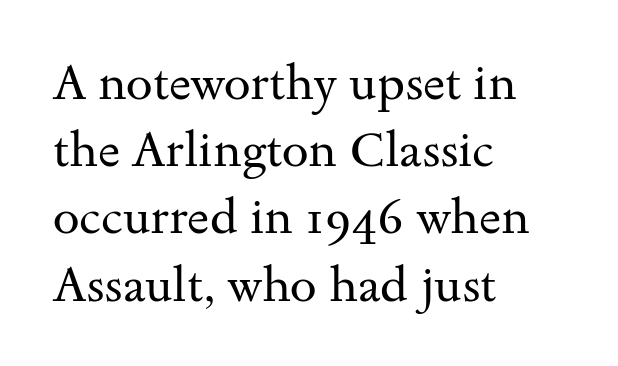
{"serif": "yes", "italic": "no", "bold": "no", "weight": "regular", "width": "wide", "stroke_contrast": "medium", "x_height": "small", "monospaced": "no", "underline": "no", "align": "left", "line_spacing": "normal", "line_spacing_ratio": 1.4, "letter_spacing": "normal", "letter_spacing_em": 0.0, "glyph_px": 48}
